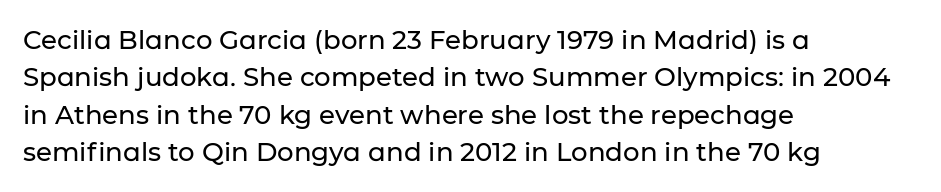
{"italic": "no", "underline": "no", "align": "left", "line_spacing": "normal", "line_spacing_ratio": 1.44, "letter_spacing": "normal", "letter_spacing_em": 0.0, "glyph_px": 26}
